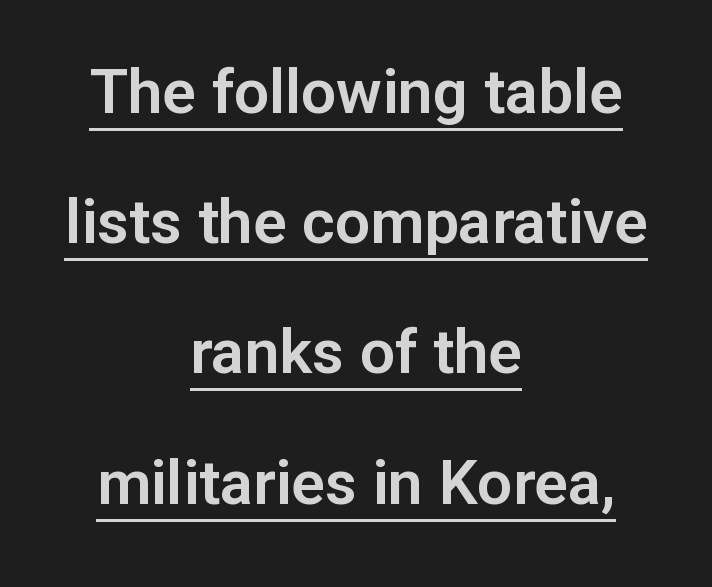
Q: Is the text italic (slanted)? A: No, it is upright.
Q: Is the typeface a serif or a sans-serif typeface? A: Sans-serif.
Q: Is the text underlined? A: Yes.
Q: How is the paragraph aligned? A: Centered.
Q: Is the spacing between letters normal or unusually wide? A: Normal.
Q: Is the spacing between lines tight, normal or loose? A: Loose.
Q: Width (condensed, normal, or wide)? A: Normal.
Q: Stroke contrast? A: Low.
Q: x-height? A: Medium.
Q: Monospaced? A: No.
